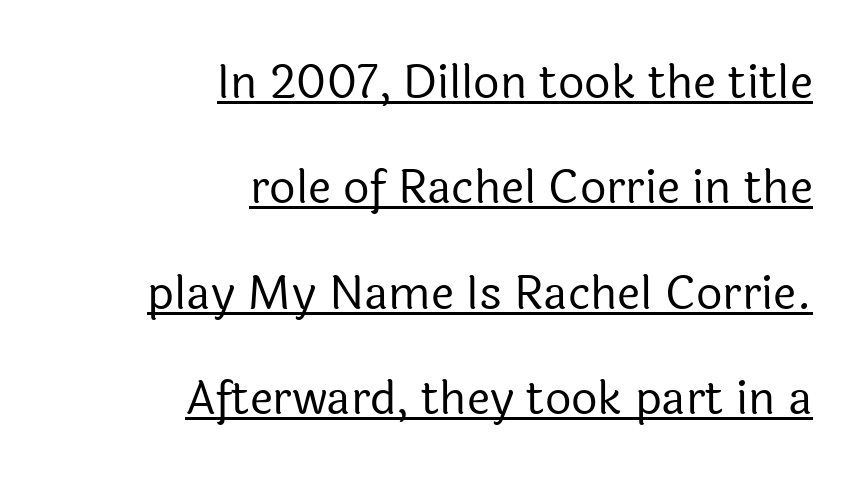
Q: Is the text bold? A: No.
Q: Is the text italic (slanted)? A: No, it is upright.
Q: Is the typeface a serif or a sans-serif typeface? A: Sans-serif.
Q: Is the text underlined? A: Yes.
Q: How is the paragraph aligned? A: Right-aligned.
Q: Is the spacing between letters normal or unusually wide? A: Normal.
Q: Is the spacing between lines tight, normal or loose? A: Loose.
Q: Width (condensed, normal, or wide)? A: Normal.
Q: x-height? A: Medium.
Q: Monospaced? A: No.
